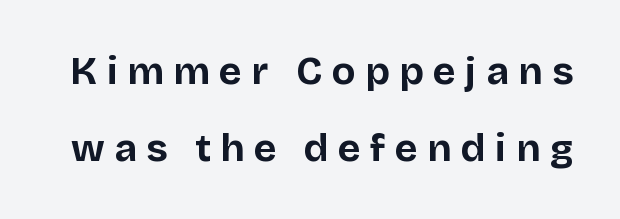
Q: Is the text bold? A: Yes.
Q: Is the text italic (slanted)? A: No, it is upright.
Q: Is the typeface a serif or a sans-serif typeface? A: Sans-serif.
Q: Is the text underlined? A: No.
Q: Is the spacing between letters normal or unusually wide? A: Unusually wide.
Q: Is the spacing between lines tight, normal or loose? A: Loose.
Q: Width (condensed, normal, or wide)? A: Normal.
Q: Stroke contrast? A: Low.
Q: x-height? A: Large.
Q: Monospaced? A: No.
